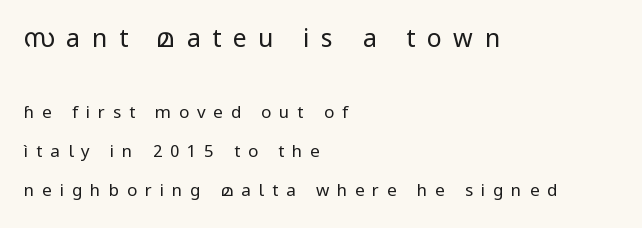
Q: Is the text bold? A: No.
Q: Is the text italic (slanted)? A: No, it is upright.
Q: Is the text underlined? A: No.
Q: How is the paragraph aligned? A: Left-aligned.
Q: Is the spacing between letters normal or unusually wide? A: Unusually wide.
Q: Is the spacing between lines tight, normal or loose? A: Loose.
Q: Which block of text is set in a larger size, the first (top) or the second (bottom)? A: The first (top) one.
